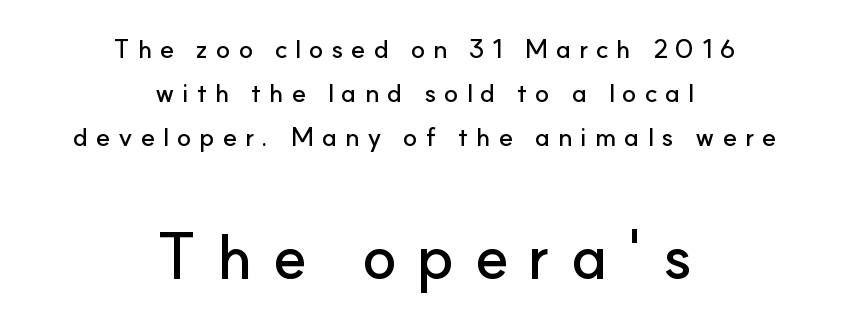
{"serif": "no", "italic": "no", "width": "normal", "stroke_contrast": "low", "x_height": "small", "monospaced": "no", "underline": "no", "align": "center", "line_spacing": "normal", "line_spacing_ratio": 1.69, "letter_spacing": "wide", "letter_spacing_em": 0.3, "larger_block": "second", "size_ratio": 2.46, "glyph_px": 64}
